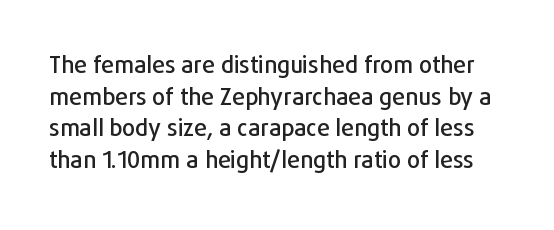
Q: Is the text italic (slanted)? A: No, it is upright.
Q: Is the text underlined? A: No.
Q: Is the spacing between letters normal or unusually wide? A: Normal.
Q: Is the spacing between lines tight, normal or loose? A: Normal.
